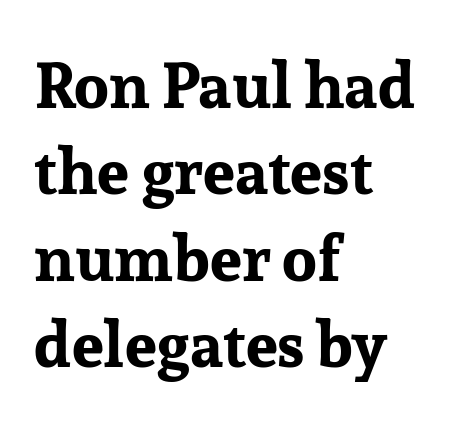
The image shows 64 px bold serif type, upright; set left-aligned, normal line spacing (1.35x), normal letter spacing, not underlined; low stroke contrast and a medium x-height.
